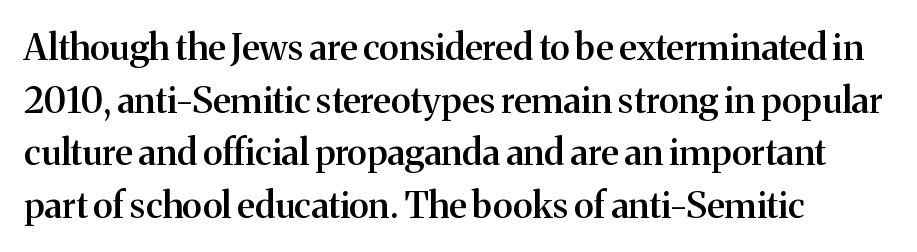
{"serif": "yes", "italic": "no", "bold": "semi", "weight": "semibold", "width": "normal", "stroke_contrast": "medium", "x_height": "medium", "monospaced": "no", "underline": "no", "align": "left", "line_spacing": "normal", "line_spacing_ratio": 1.46, "letter_spacing": "normal", "letter_spacing_em": 0.0, "glyph_px": 36}
